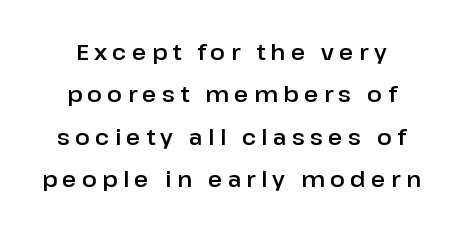
Line starts and ends both wander, symmetrically. One glance says open: line gaps are wider than usual. Unlike italic type, these characters show no tilt at all. The line texture is sparse and dotted thanks to wide tracking. The string is rendered with underlining switched off.
